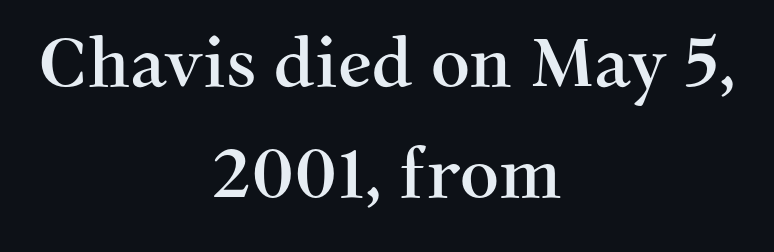
Q: Is the text italic (slanted)? A: No, it is upright.
Q: Is the typeface a serif or a sans-serif typeface? A: Serif.
Q: Is the text underlined? A: No.
Q: How is the paragraph aligned? A: Centered.
Q: Is the spacing between letters normal or unusually wide? A: Normal.
Q: Is the spacing between lines tight, normal or loose? A: Normal.
Q: Width (condensed, normal, or wide)? A: Normal.
Q: Stroke contrast? A: Medium.
Q: x-height? A: Medium.
Q: Monospaced? A: No.
